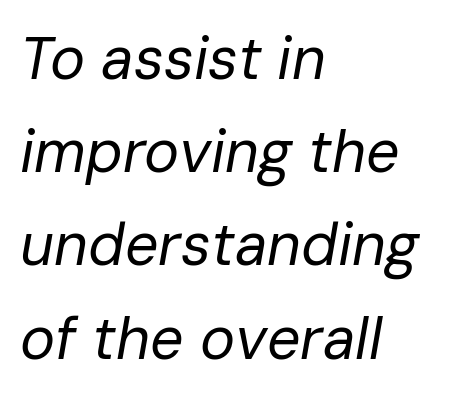
The image shows 59 px regular-weight type, italic (leaning right); set left-aligned, normal line spacing (1.58x), normal letter spacing, not underlined; low stroke contrast and a medium x-height.
